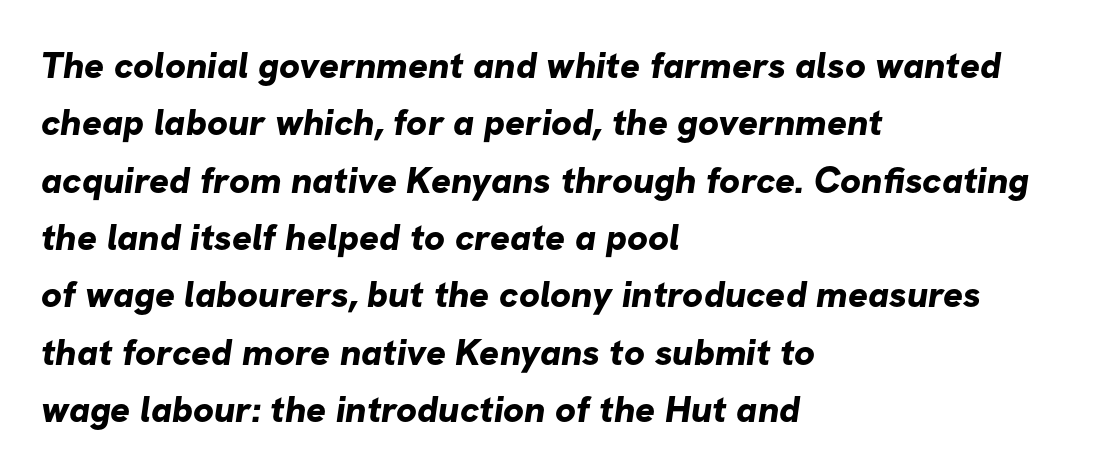
{"serif": "no", "bold": "yes", "weight": "bold", "width": "normal", "stroke_contrast": "low", "x_height": "medium", "monospaced": "no", "underline": "no", "align": "left", "line_spacing": "normal", "line_spacing_ratio": 1.55, "letter_spacing": "normal", "letter_spacing_em": 0.0, "glyph_px": 37}
